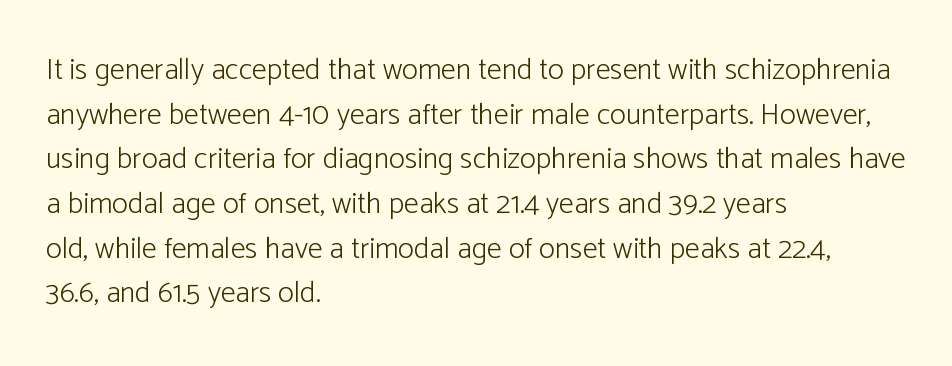
The image shows 30 px light sans-serif type, upright; set left-aligned, normal line spacing (1.49x), normal letter spacing, not underlined; low stroke contrast and a medium x-height.
